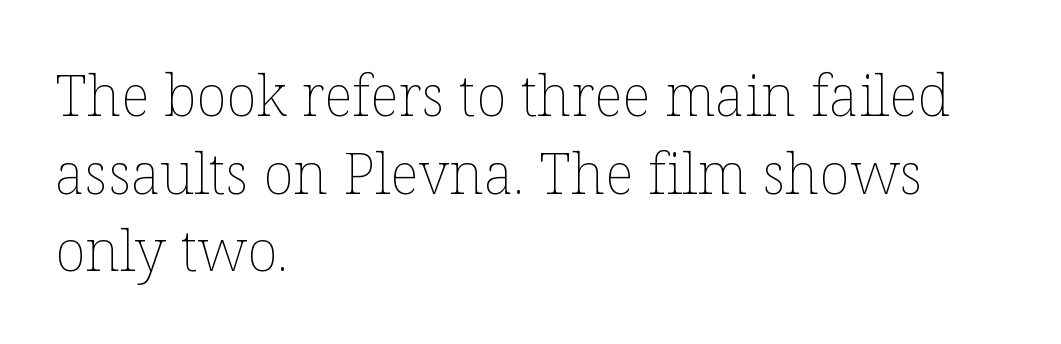
Q: Is the text bold? A: No.
Q: Is the text italic (slanted)? A: No, it is upright.
Q: Is the text underlined? A: No.
Q: How is the paragraph aligned? A: Left-aligned.
Q: Is the spacing between letters normal or unusually wide? A: Normal.
Q: Is the spacing between lines tight, normal or loose? A: Normal.
Q: Width (condensed, normal, or wide)? A: Normal.
Q: Stroke contrast? A: Low.
Q: x-height? A: Medium.
Q: Monospaced? A: No.
